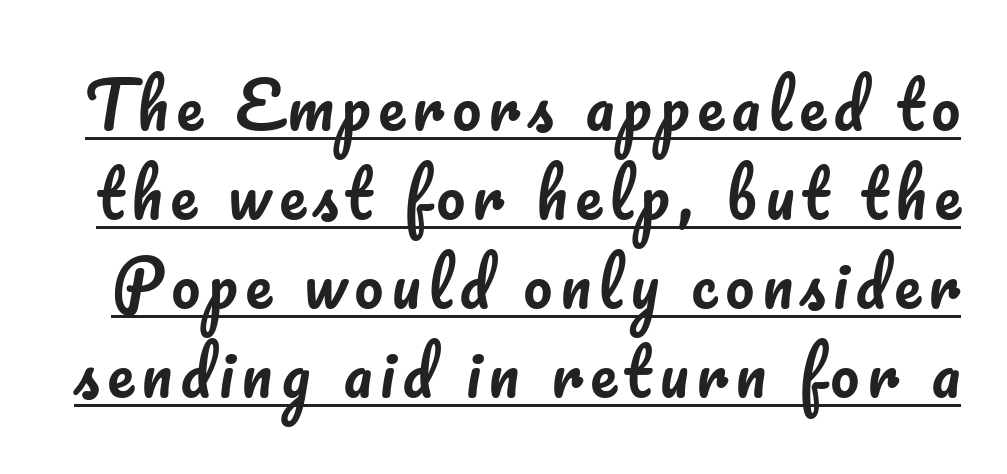
{"width": "normal", "stroke_contrast": "low", "x_height": "small", "monospaced": "no", "underline": "yes", "line_spacing": "normal", "line_spacing_ratio": 1.39, "glyph_px": 64}
